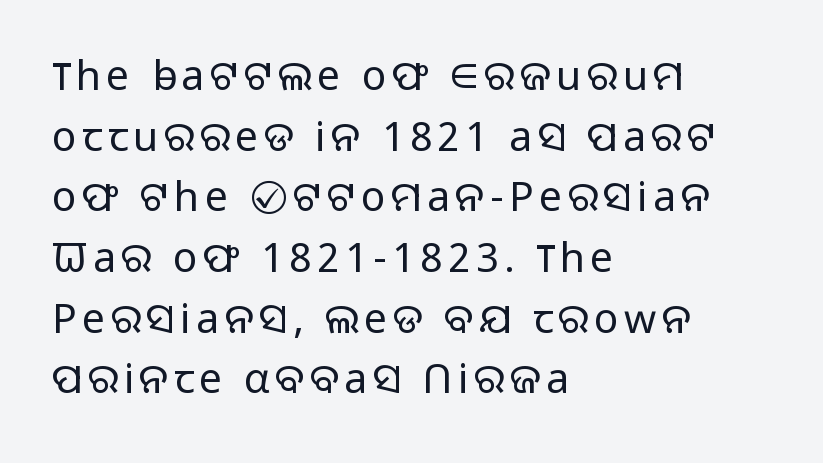
The image shows 41 px light sans-serif type, upright; set left-aligned, normal line spacing (1.48x), not underlined; low stroke contrast and a medium x-height.
